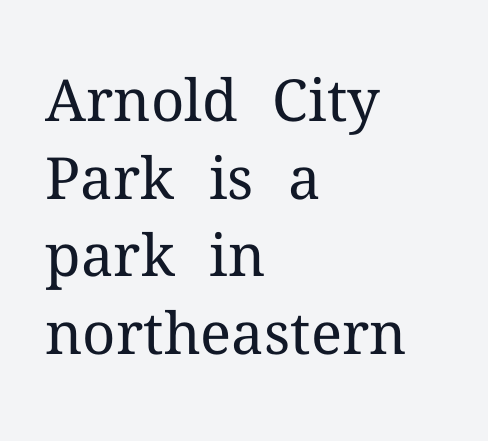
The image shows 58 px regular-weight serif type, upright; set left-aligned, normal line spacing (1.34x), normal letter spacing, not underlined; medium stroke contrast and a medium x-height.
